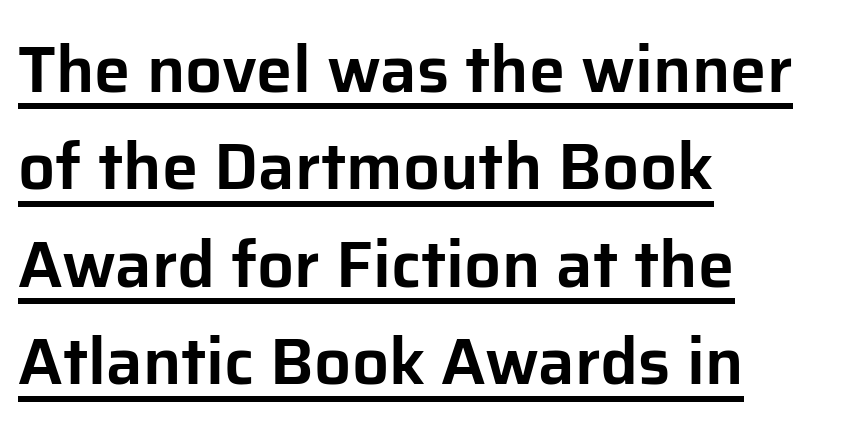
The image shows 65 px sans-serif type, upright; set left-aligned, normal line spacing (1.5x), normal letter spacing, underlined; low stroke contrast and a medium x-height.
